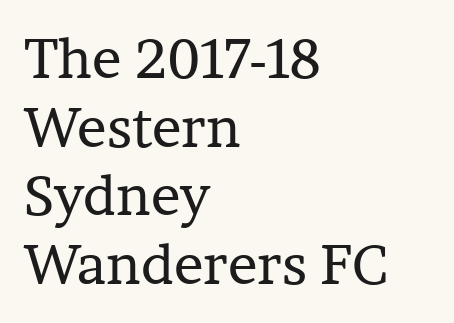
The image shows 55 px regular-weight serif type, upright; set left-aligned, normal line spacing (1.25x), normal letter spacing, not underlined; low stroke contrast and a medium x-height.
